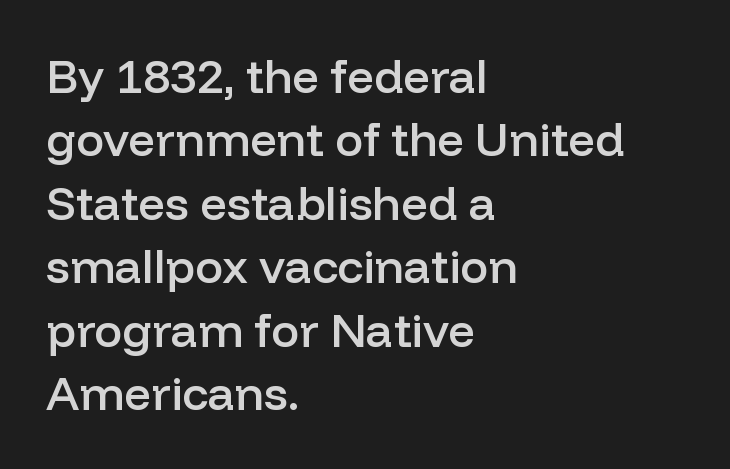
The letters carry no serifs — their stems end cleanly without finishing strokes. A roman cut, with each character standing at attention. Moderately thickened strokes mark this as semibold type. The paragraph shown leans on its left margin. The zone under the glyphs is completely vacant. Here the designer chose a conventional face with non-uniform glyph widths.
